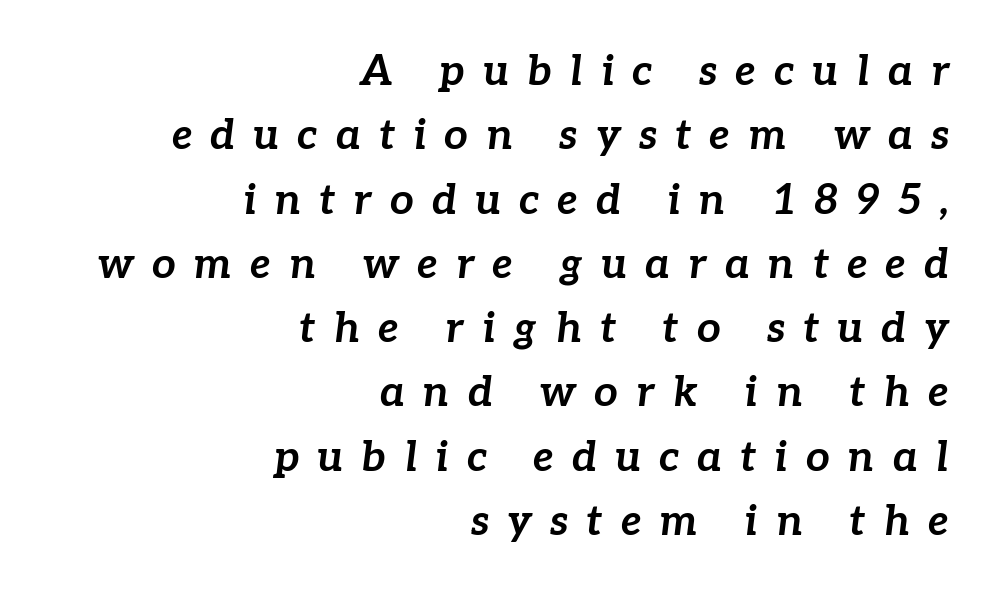
The image shows 42 px bold type, italic (leaning right); set right-aligned, normal line spacing (1.53x), unusually wide letter spacing (+0.43 em), not underlined; low stroke contrast and a medium x-height.
